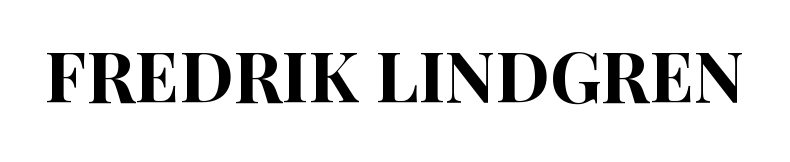
Q: Is the text italic (slanted)? A: No, it is upright.
Q: Is the typeface a serif or a sans-serif typeface? A: Sans-serif.
Q: Is the text underlined? A: No.
Q: Is the spacing between letters normal or unusually wide? A: Normal.
Q: Width (condensed, normal, or wide)? A: Condensed.
Q: Stroke contrast? A: High.
Q: x-height? A: Large.
Q: Monospaced? A: No.
